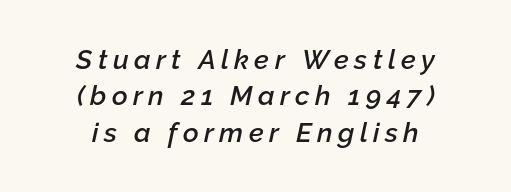
{"italic": "yes", "lean": "right", "slant_degrees": 12, "bold": "semi", "underline": "no", "align": "center", "line_spacing": "normal", "line_spacing_ratio": 1.35, "letter_spacing": "wide", "letter_spacing_em": 0.2, "glyph_px": 27}
